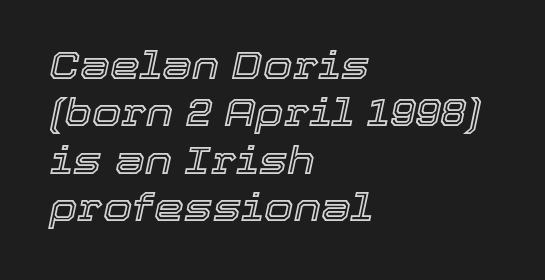
The image shows 38 px text type, italic (leaning right); set left-aligned, normal line spacing (1.25x), normal letter spacing, not underlined; a medium x-height.
